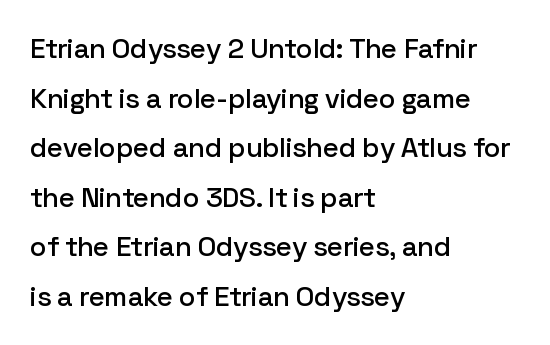
If you drew a ruler down the left edge, every line would touch it. This is roman type, the default non-slanted kind. Spacing between characters is what you'd get straight out of the box. Letters rest on an invisible, unmarked baseline. The face used here is proportionally spaced, like ordinary book or web type. Look at the bottom of the vertical strokes: they stop flat, with no serifs.
